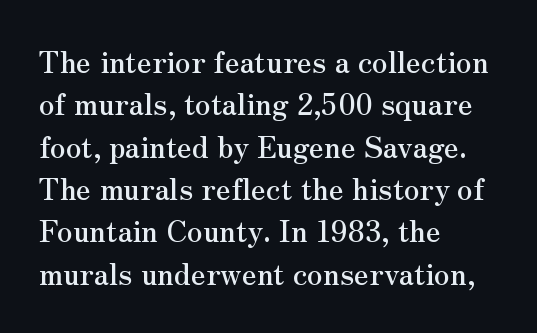
The image shows 29 px serif type, upright; set left-aligned, normal line spacing (1.46x), normal letter spacing, not underlined; medium stroke contrast and a small x-height.
